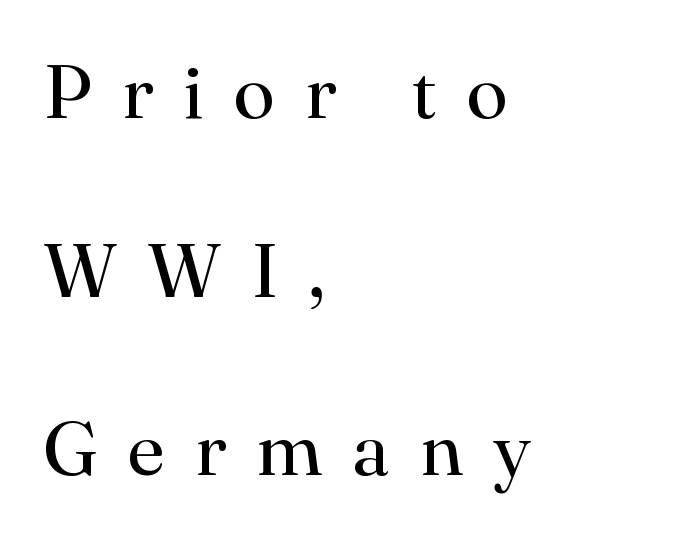
Q: Is the text bold? A: No.
Q: Is the text italic (slanted)? A: No, it is upright.
Q: Is the typeface a serif or a sans-serif typeface? A: Serif.
Q: Is the text underlined? A: No.
Q: How is the paragraph aligned? A: Left-aligned.
Q: Is the spacing between letters normal or unusually wide? A: Unusually wide.
Q: Is the spacing between lines tight, normal or loose? A: Loose.
Q: Width (condensed, normal, or wide)? A: Normal.
Q: Stroke contrast? A: High.
Q: x-height? A: Small.
Q: Monospaced? A: No.
